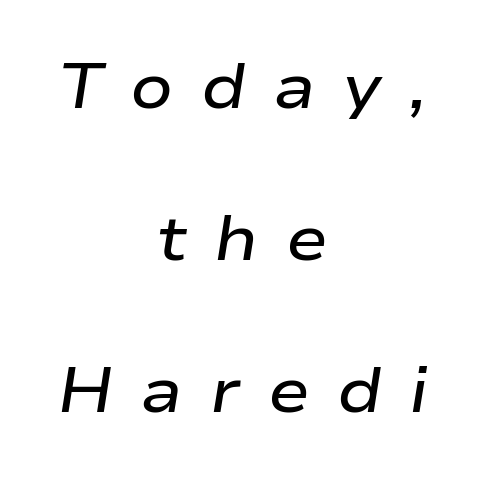
Proportional: the letters do not fall into vertical columns. Casual observation: everything's sitting right in the middle. Unmarked baselines from the first word to the last. Line spacing here is loose. There's an unmistakable incline to the writing here.
